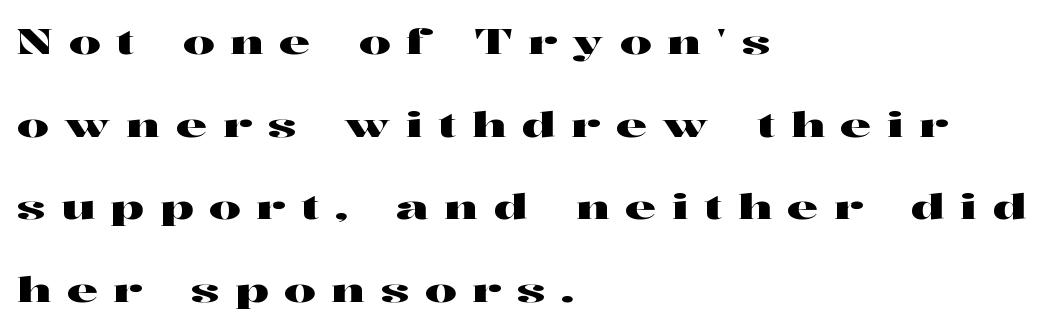
Look at the tracking — it's clearly loosened, letters drifting apart. Leading: increased. Character widths vary here, with narrow letters taking less room than wide ones. Horizontally, the lines are justified to the leading edge only. Every character sits straight up, as roman type does. The typeface chosen for these lines features serifs.
